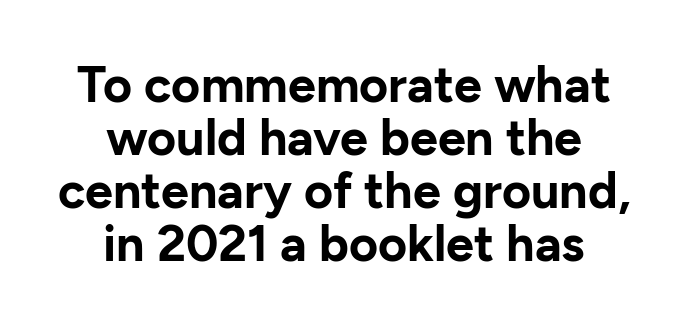
The letters carry no serifs — their stems end cleanly without finishing strokes. Heavy-handed strokes throughout: this text is bold. Think of a printed novel: that variable character pitch is what you see here. Each word holds together tightly as a unit, with standard inter-letter gaps. No italicization has been applied; the sample stays upright.
